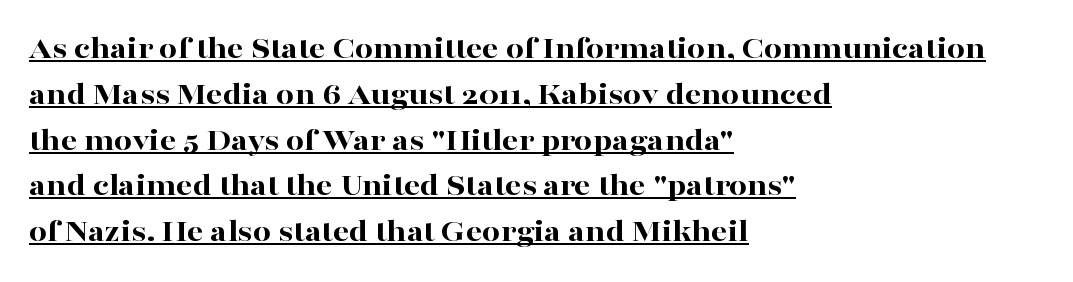
Q: Is the text bold? A: Yes.
Q: Is the text italic (slanted)? A: No, it is upright.
Q: Is the typeface a serif or a sans-serif typeface? A: Serif.
Q: Is the text underlined? A: Yes.
Q: How is the paragraph aligned? A: Left-aligned.
Q: Is the spacing between letters normal or unusually wide? A: Normal.
Q: Is the spacing between lines tight, normal or loose? A: Normal.
Q: Width (condensed, normal, or wide)? A: Wide.
Q: Stroke contrast? A: High.
Q: x-height? A: Medium.
Q: Monospaced? A: No.
